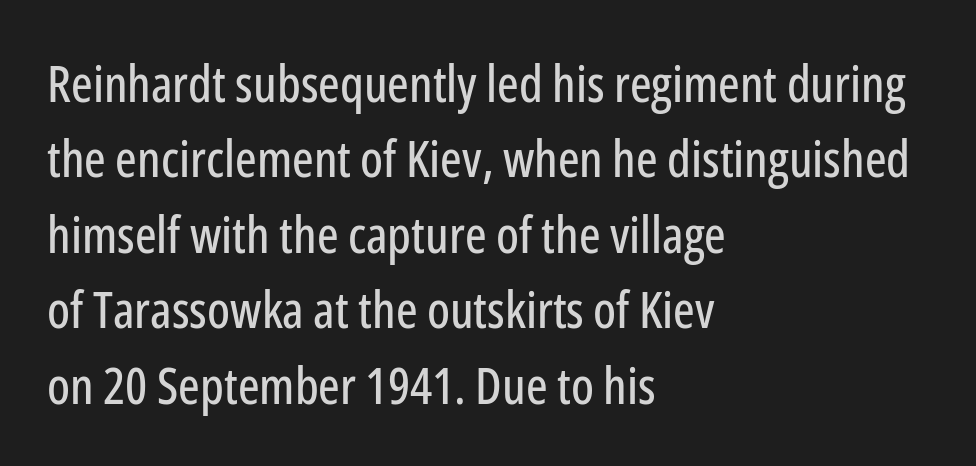
Just letters on the line, the space beneath them empty. The typesetter chose a ragged-right arrangement here. Rendered with straight, roman letterforms. Here the designer chose a conventional face with non-uniform glyph widths. Does the leading feel generous? No, just average.
